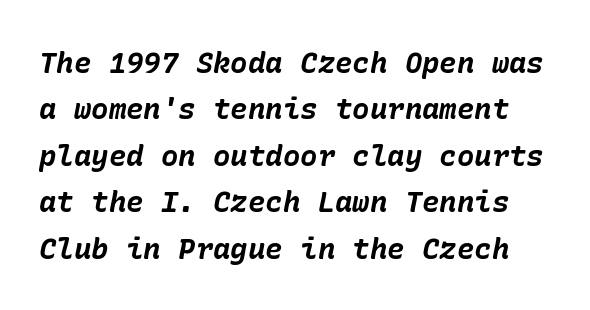
{"italic": "yes", "lean": "right", "slant_degrees": 10, "bold": "yes", "weight": "bold", "width": "normal", "stroke_contrast": "low", "x_height": "medium", "underline": "no", "line_spacing": "normal", "line_spacing_ratio": 1.6, "letter_spacing": "normal", "letter_spacing_em": 0.0, "glyph_px": 29}
